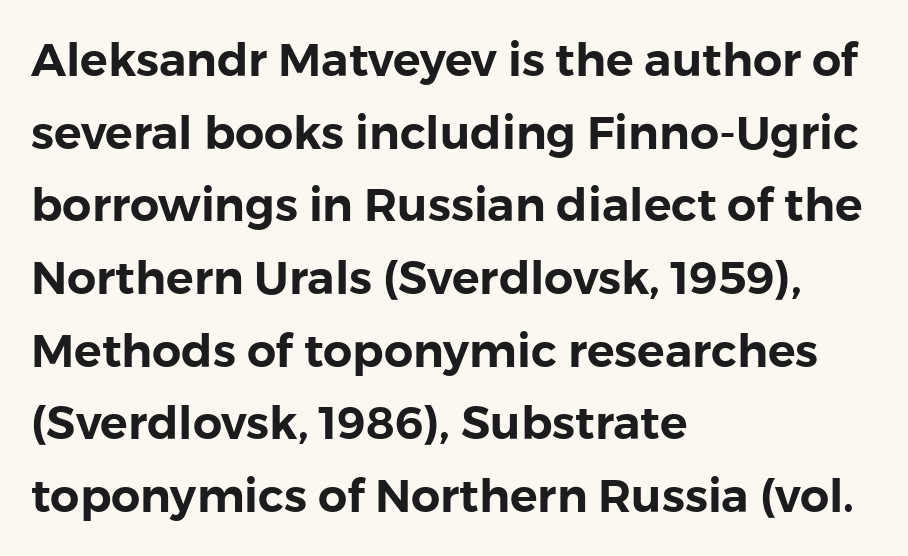
{"serif": "no", "italic": "no", "width": "normal", "x_height": "medium", "monospaced": "no", "underline": "no", "align": "left", "line_spacing": "normal", "line_spacing_ratio": 1.58, "letter_spacing": "normal", "letter_spacing_em": 0.0, "glyph_px": 46}
